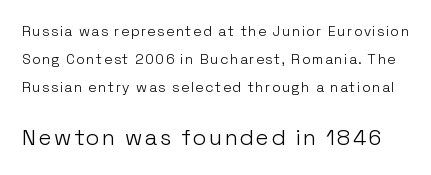
The passage shown is not underscored anywhere. The space between consecutive lines is lavish. Is this a heavy cut? Hardly; it is regular or lighter. The letters stand upright; this is a roman face. Of the two passages, the one underneath uses the larger point size.
